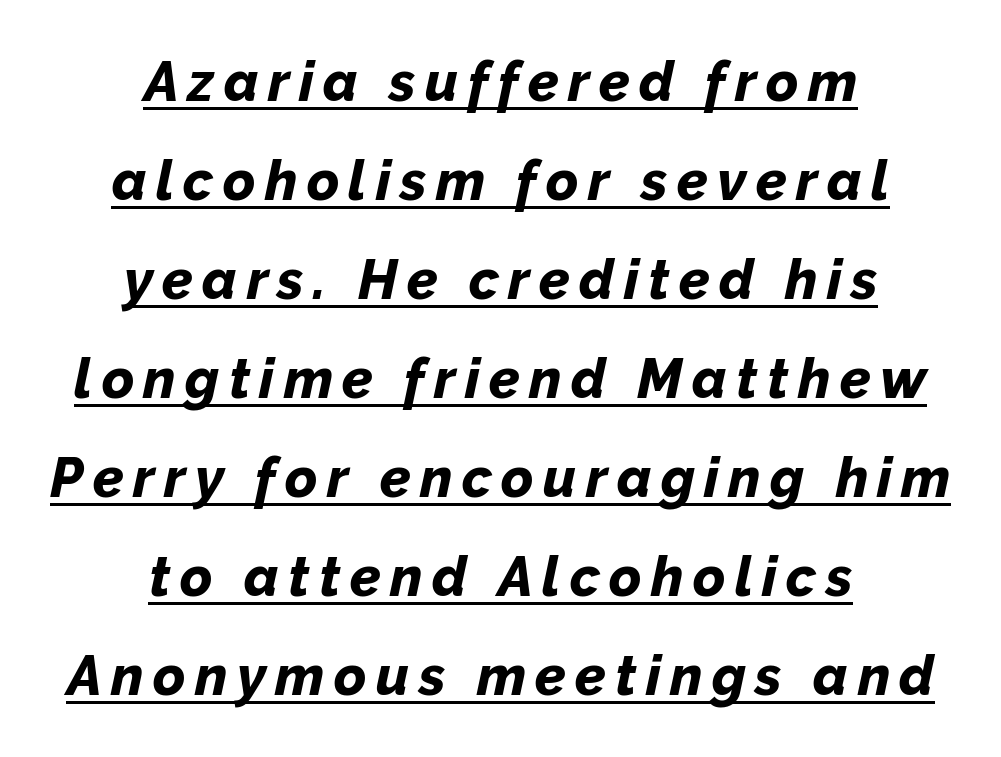
Q: Is the text bold? A: Yes.
Q: Is the text italic (slanted)? A: Yes, it leans right by about 12 degrees.
Q: Is the text underlined? A: Yes.
Q: How is the paragraph aligned? A: Centered.
Q: Width (condensed, normal, or wide)? A: Normal.
Q: Stroke contrast? A: Low.
Q: x-height? A: Medium.
Q: Monospaced? A: No.
